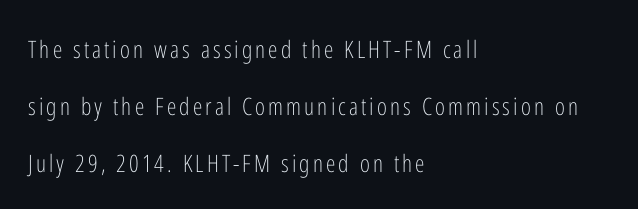
Q: Is the text bold? A: No.
Q: Is the text italic (slanted)? A: No, it is upright.
Q: Is the text underlined? A: No.
Q: How is the paragraph aligned? A: Left-aligned.
Q: Is the spacing between lines tight, normal or loose? A: Loose.
